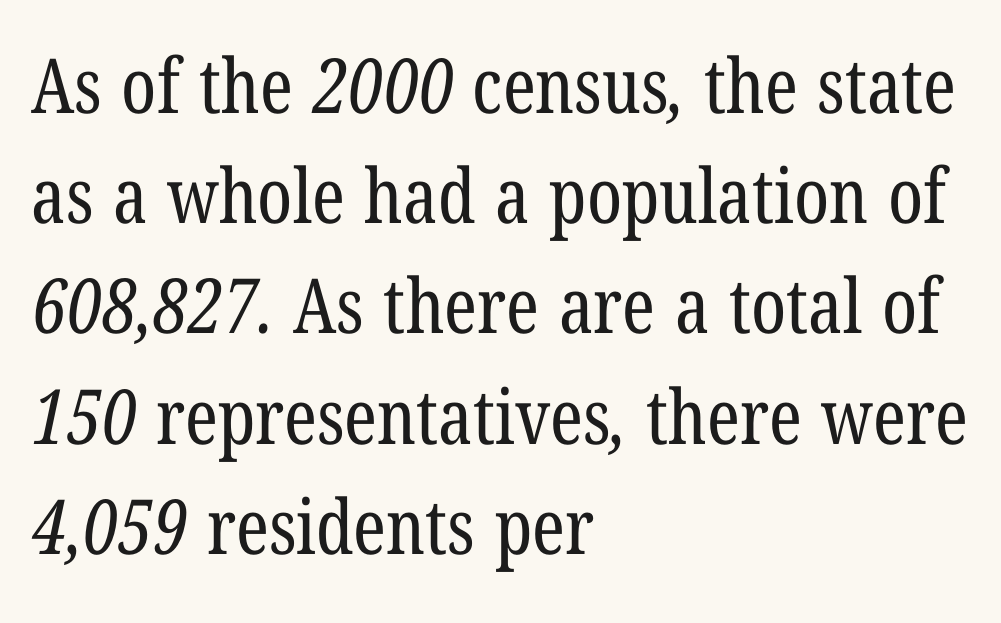
{"serif": "yes", "bold": "no", "weight": "regular", "width": "condensed", "stroke_contrast": "low", "x_height": "medium", "monospaced": "no", "underline": "no", "align": "left", "line_spacing": "normal", "line_spacing_ratio": 1.45, "letter_spacing": "normal", "letter_spacing_em": 0.0, "glyph_px": 76}
